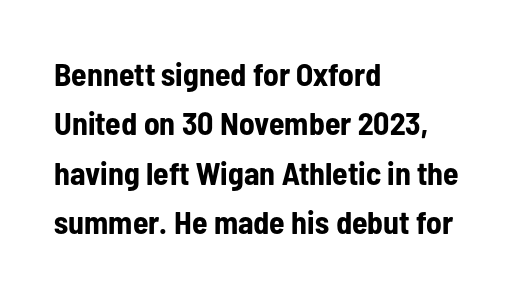
Q: Is the text bold? A: Yes.
Q: Is the text italic (slanted)? A: No, it is upright.
Q: Is the typeface a serif or a sans-serif typeface? A: Sans-serif.
Q: Is the text underlined? A: No.
Q: How is the paragraph aligned? A: Left-aligned.
Q: Is the spacing between letters normal or unusually wide? A: Normal.
Q: Is the spacing between lines tight, normal or loose? A: Normal.
Q: Width (condensed, normal, or wide)? A: Condensed.
Q: Stroke contrast? A: Low.
Q: x-height? A: Medium.
Q: Monospaced? A: No.
